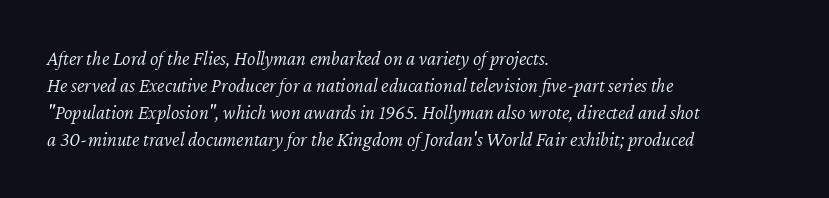
The image shows 20 px text type, italic (leaning right); set left-aligned, normal line spacing (1.35x), normal letter spacing, not underlined.
